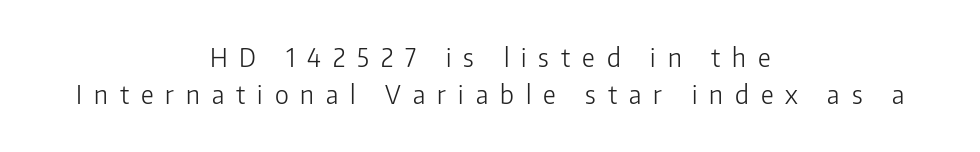
Q: Is the text bold? A: No.
Q: Is the text italic (slanted)? A: No, it is upright.
Q: Is the text underlined? A: No.
Q: How is the paragraph aligned? A: Centered.
Q: Is the spacing between letters normal or unusually wide? A: Unusually wide.
Q: Is the spacing between lines tight, normal or loose? A: Normal.
